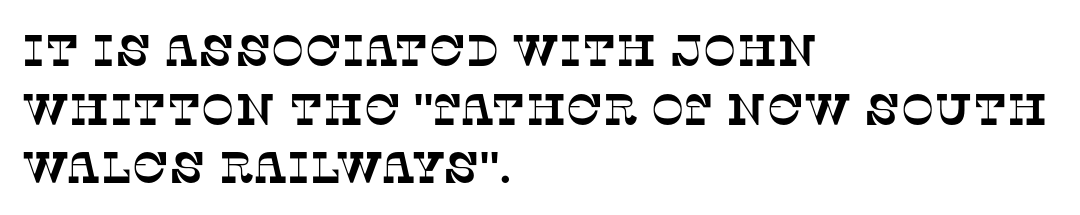
The baseline area is clear. Note: serifs present on the glyphs. The paragraph has a hard left edge and a soft right edge. Vertically, the passage feels balanced, rows spaced as you'd expect. These lines are rendered in a variable-pitch font.
